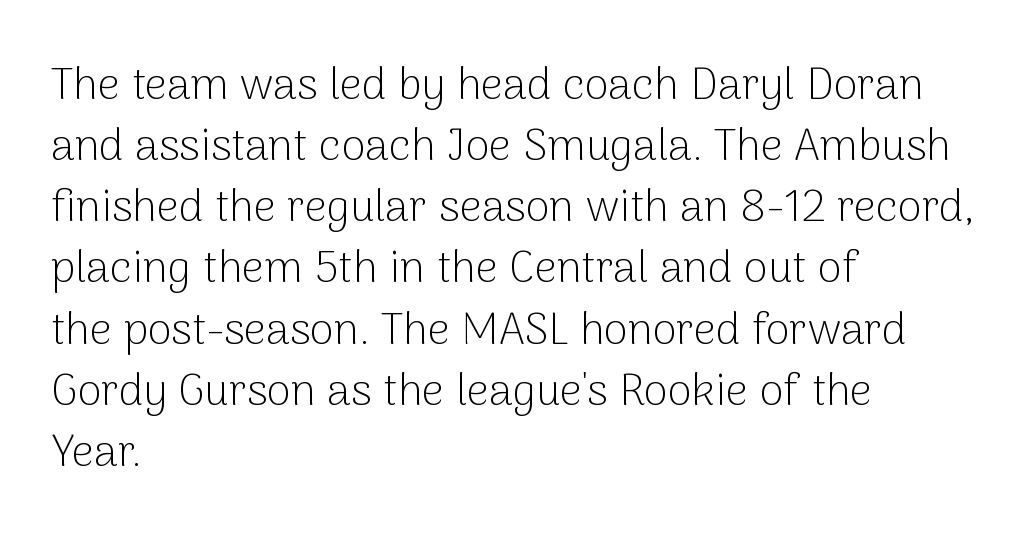
Q: Is the text bold? A: No.
Q: Is the text italic (slanted)? A: No, it is upright.
Q: Is the typeface a serif or a sans-serif typeface? A: Sans-serif.
Q: Is the text underlined? A: No.
Q: How is the paragraph aligned? A: Left-aligned.
Q: Is the spacing between letters normal or unusually wide? A: Normal.
Q: Is the spacing between lines tight, normal or loose? A: Normal.
Q: Width (condensed, normal, or wide)? A: Normal.
Q: Stroke contrast? A: Low.
Q: x-height? A: Medium.
Q: Monospaced? A: No.
